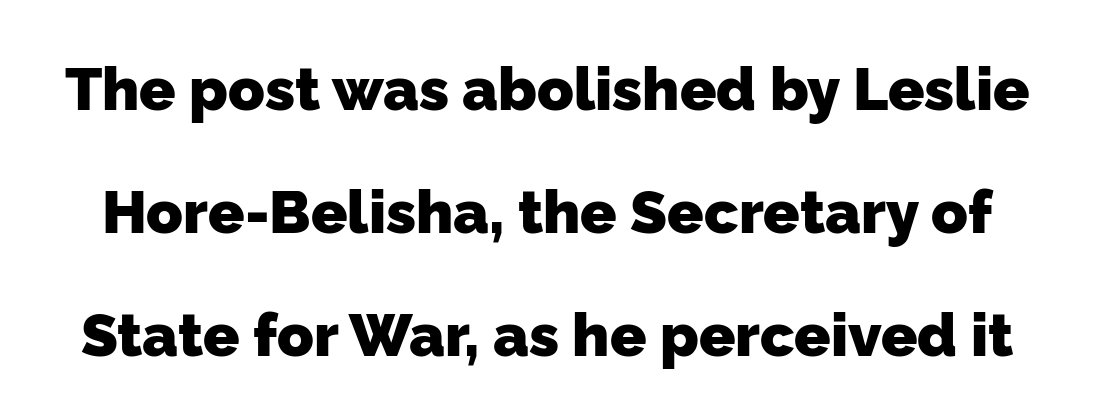
The image shows 60 px heavy sans-serif type; set loose line spacing (2.05x), normal letter spacing, not underlined; low stroke contrast and a medium x-height.
